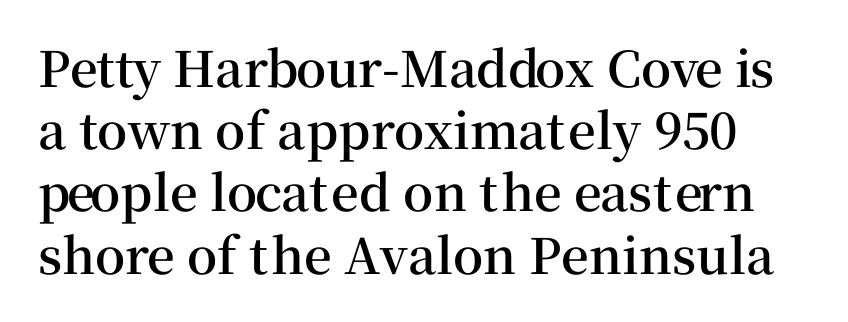
Q: Is the text bold? A: Semi-bold.
Q: Is the text italic (slanted)? A: No, it is upright.
Q: Is the typeface a serif or a sans-serif typeface? A: Serif.
Q: Is the text underlined? A: No.
Q: Is the spacing between letters normal or unusually wide? A: Normal.
Q: Is the spacing between lines tight, normal or loose? A: Normal.
Q: Width (condensed, normal, or wide)? A: Normal.
Q: Stroke contrast? A: Medium.
Q: x-height? A: Medium.
Q: Monospaced? A: No.
